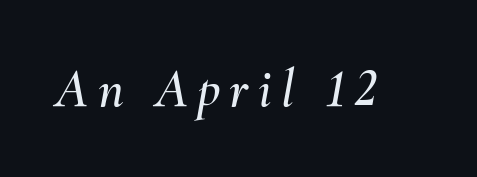
Q: Is the text italic (slanted)? A: Yes, it leans right by about 10 degrees.
Q: Is the text underlined? A: No.
Q: Width (condensed, normal, or wide)? A: Normal.
Q: Stroke contrast? A: Medium.
Q: x-height? A: Small.
Q: Monospaced? A: No.
